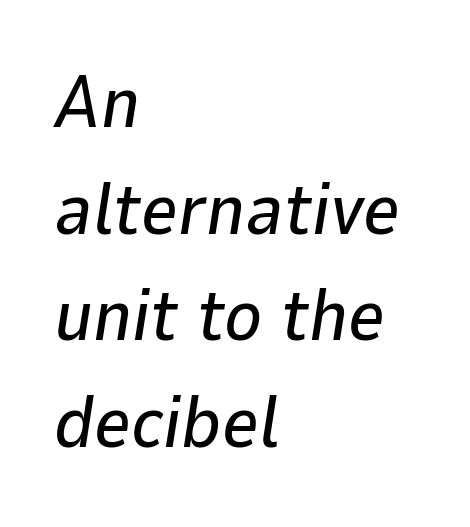
Every row of glyphs begins at an identical x-position on the left. Emphasis-style slanted type is in use. Words appear dense and cohesive because spacing is normal. The line-height multiplier appears to be the usual default. Looks like regular typesetting: each glyph gets only the width it needs.
